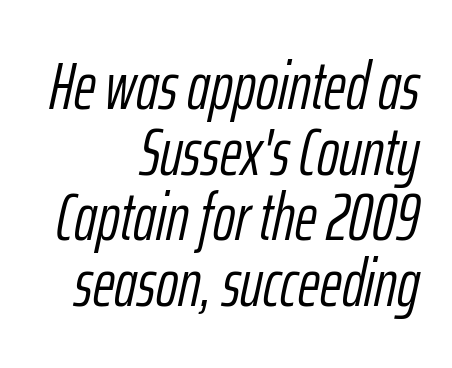
The image shows 67 px light, condensed type, italic (leaning right); set right-aligned, tight line spacing (0.98x), normal letter spacing, not underlined; low stroke contrast and a medium x-height.
